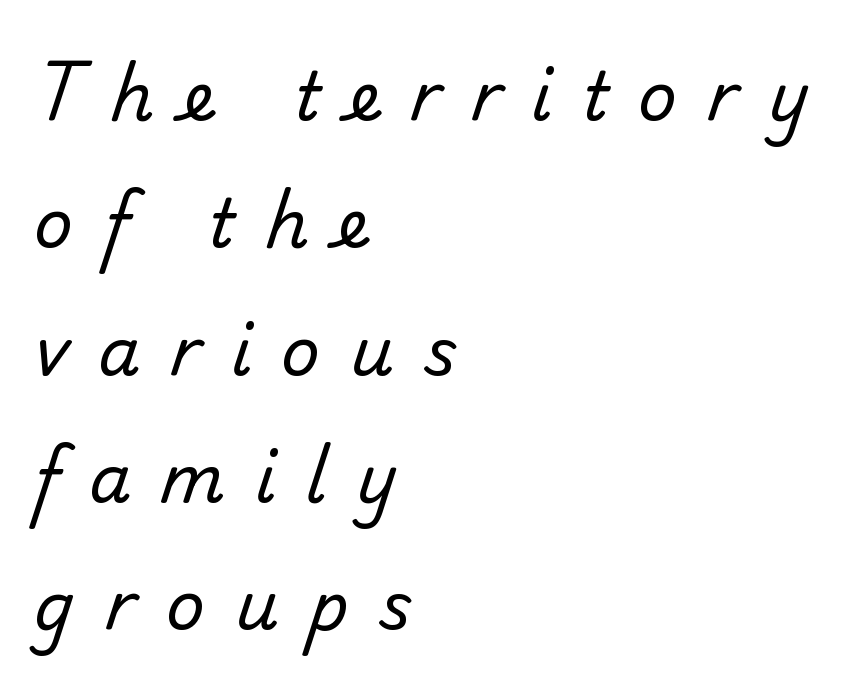
Rule under the text: the space is simply empty. Short note: letters widely spaced. The letters advance in unequal steps, a hallmark of proportional type. No chunkiness to these letters — they're not bold. Every row of glyphs begins at an identical x-position on the left. Nope, no serifs anywhere on these letters.
